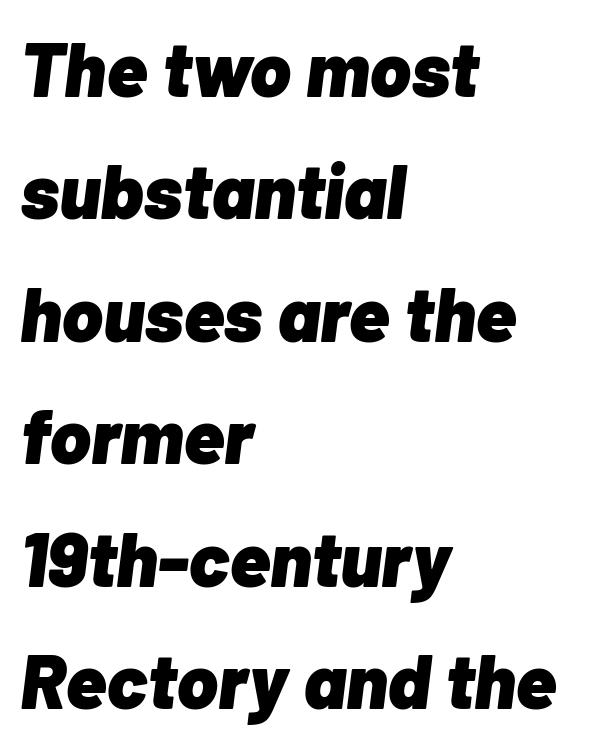
Q: Is the text bold? A: Yes.
Q: Is the text italic (slanted)? A: Yes, it leans right by about 7 degrees.
Q: Is the text underlined? A: No.
Q: How is the paragraph aligned? A: Left-aligned.
Q: Is the spacing between letters normal or unusually wide? A: Normal.
Q: Is the spacing between lines tight, normal or loose? A: Normal.
Q: Width (condensed, normal, or wide)? A: Normal.
Q: Stroke contrast? A: Low.
Q: x-height? A: Medium.
Q: Monospaced? A: No.
